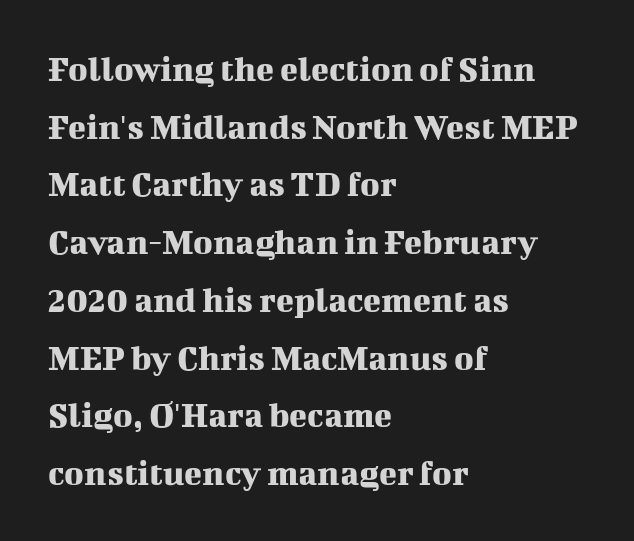
Vertical strokes here are truly vertical. Do the characters align in a grid? No, the font is proportional. This sample is left-justified, so line endings fall wherever the words run out. Glyph-to-glyph distance matches everyday printed text.
